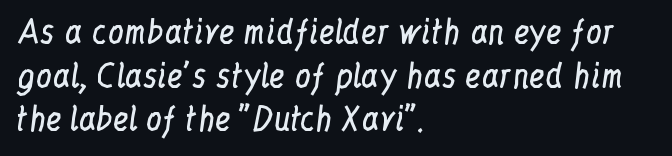
Q: Is the text bold? A: No.
Q: Is the text italic (slanted)? A: Yes.
Q: Is the typeface a serif or a sans-serif typeface? A: Serif.
Q: Is the text underlined? A: No.
Q: How is the paragraph aligned? A: Left-aligned.
Q: Is the spacing between letters normal or unusually wide? A: Normal.
Q: Is the spacing between lines tight, normal or loose? A: Normal.
Q: Width (condensed, normal, or wide)? A: Condensed.
Q: Stroke contrast? A: Low.
Q: x-height? A: Medium.
Q: Monospaced? A: No.
